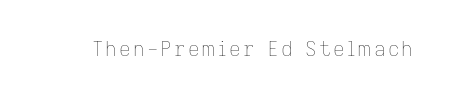
{"italic": "no", "bold": "no", "underline": "no", "glyph_px": 20}
